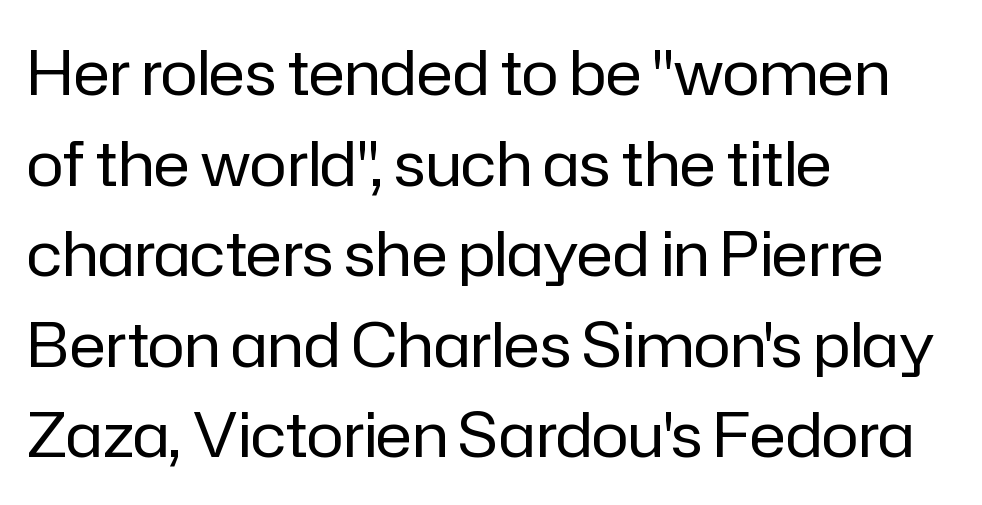
The font sits on the lighter half of the weight spectrum, regular included. Classification — sans serif. Each line starts at the same left margin while the right side varies. Spacing between characters is what you'd get straight out of the box. Is this a fixed-width face? No — the glyphs have proportional, varying widths.
